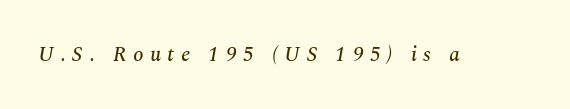
Observe the lean: these are italic letterforms. The zone under the glyphs is completely vacant. These lines have a slow, spaced-out rhythm from letter to letter.
